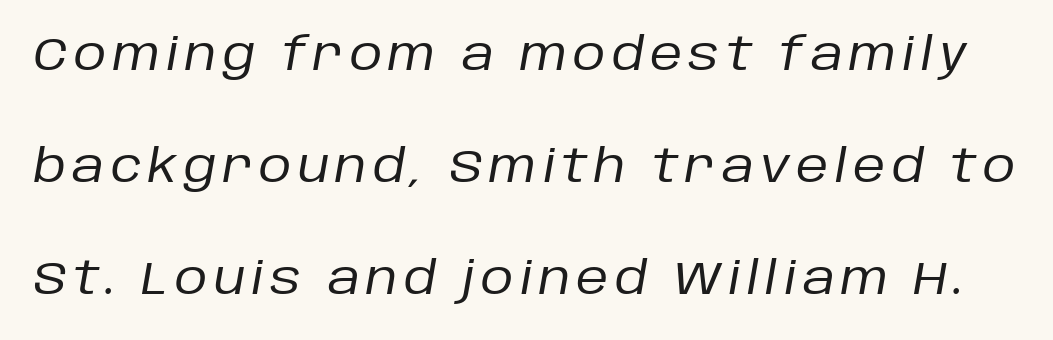
The image shows 45 px regular-weight type, italic (leaning right); set loose line spacing (2.49x), not underlined; low stroke contrast and a large x-height.
